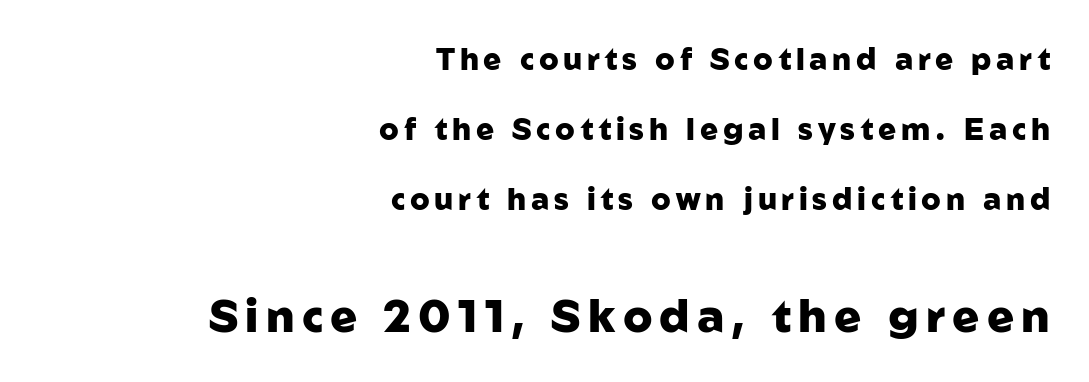
The image shows 45 px heavy sans-serif type, upright; set right-aligned, loose line spacing (2.34x), not underlined; the second (bottom) block is 1.5x larger; low stroke contrast and a medium x-height.
